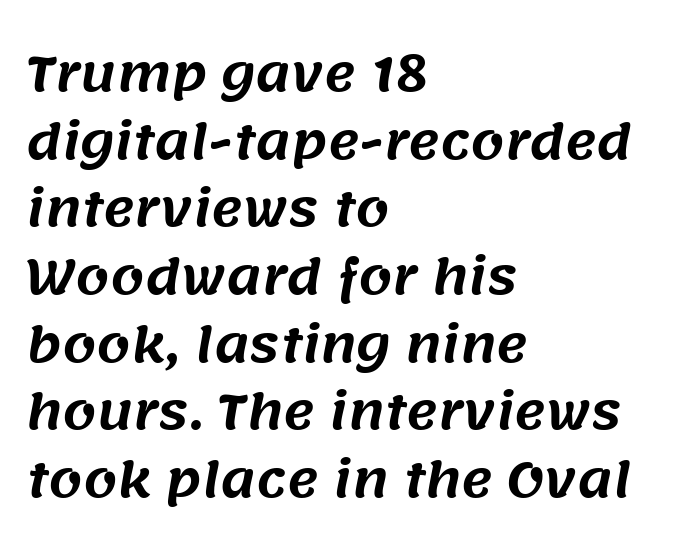
The type family on display is of the sans-serif kind. Alignment: flush left. Nobody touched the tracking dial on this one. Honestly, the row spacing looks completely unremarkable. The specimen omits any rule beneath the text block's lines.
